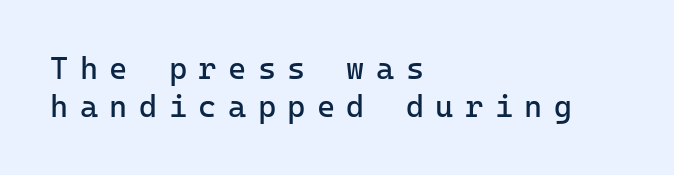
Q: Is the text bold? A: No.
Q: Is the text italic (slanted)? A: No, it is upright.
Q: Is the typeface a serif or a sans-serif typeface? A: Sans-serif.
Q: Is the text underlined? A: No.
Q: How is the paragraph aligned? A: Left-aligned.
Q: Is the spacing between letters normal or unusually wide? A: Unusually wide.
Q: Width (condensed, normal, or wide)? A: Normal.
Q: Stroke contrast? A: Low.
Q: x-height? A: Medium.
Q: Monospaced? A: Yes.
